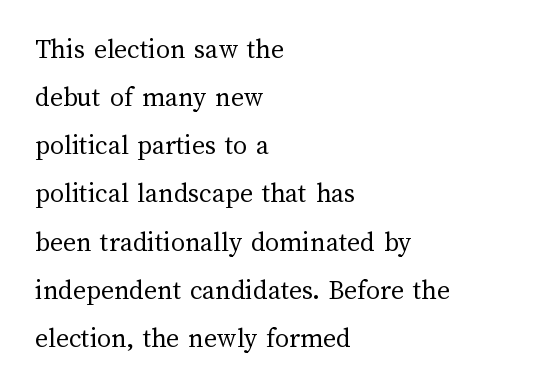
The image shows 28 px regular-weight type, upright; set left-aligned, line spacing 1.72x, normal letter spacing, not underlined; medium stroke contrast and a medium x-height.
